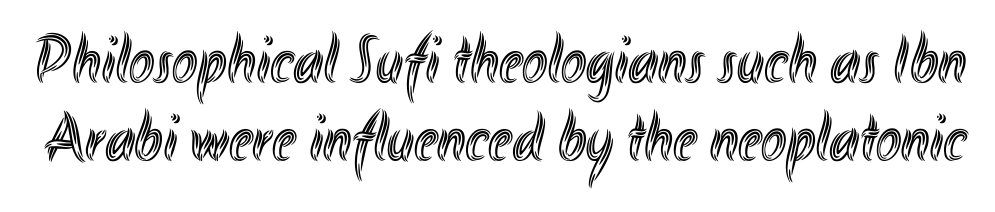
Q: Is the text italic (slanted)? A: Yes.
Q: Is the text underlined? A: No.
Q: Is the spacing between letters normal or unusually wide? A: Normal.
Q: Is the spacing between lines tight, normal or loose? A: Tight.
Q: Width (condensed, normal, or wide)? A: Condensed.
Q: x-height? A: Small.
Q: Monospaced? A: No.
